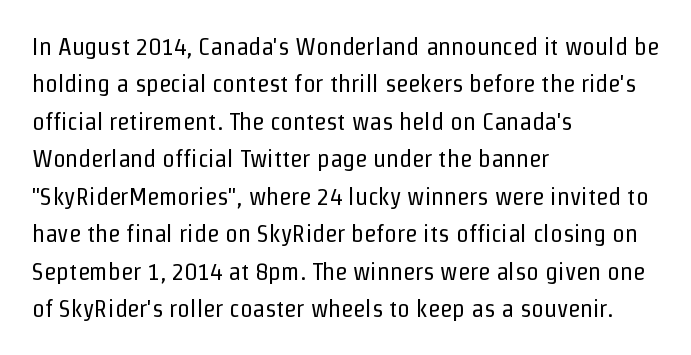
The image shows 25 px text type, upright; set left-aligned, normal line spacing (1.5x), normal letter spacing, not underlined.
